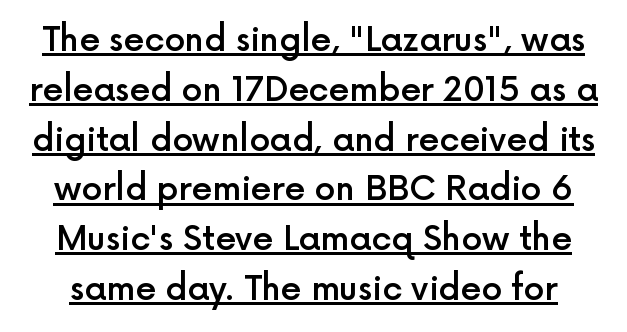
{"serif": "no", "italic": "no", "bold": "semi", "weight": "semibold", "width": "normal", "x_height": "medium", "monospaced": "no", "underline": "yes", "line_spacing": "normal", "line_spacing_ratio": 1.51, "letter_spacing": "normal", "letter_spacing_em": 0.0, "glyph_px": 33}
